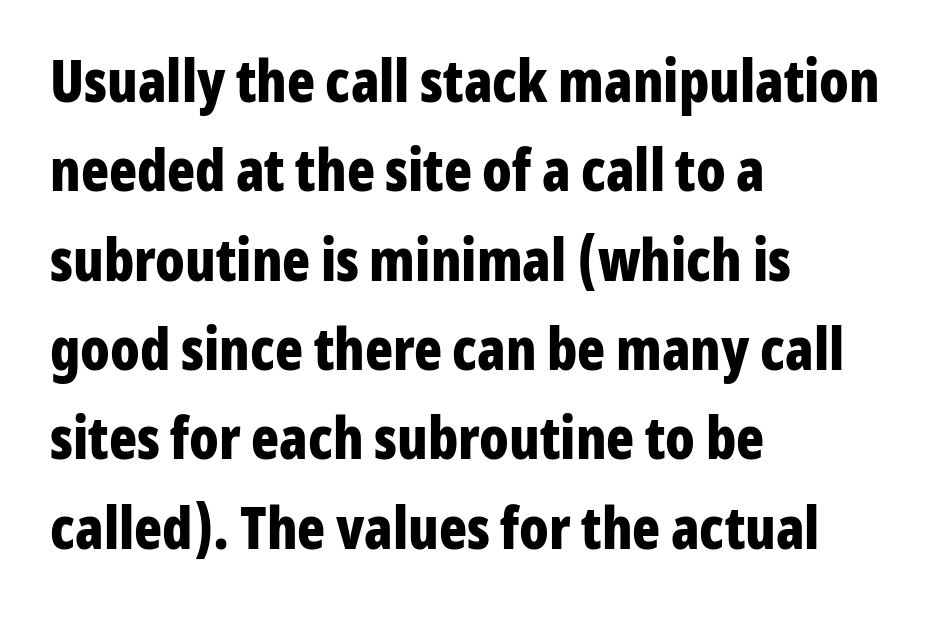
Varying glyph widths throughout — classic text-font behaviour. Visually the block forms a straight wall on the left and a jagged coastline on the right. Vertical strokes here are truly vertical. Stroke thickness is high; the sample reads as a true bold. Standard letterfit; no display-style spreading of the glyphs.
